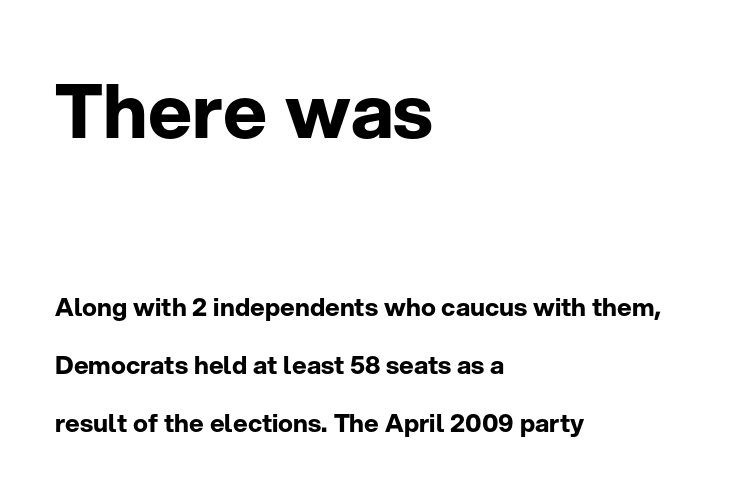
The image shows 75 px bold sans-serif type, upright; set left-aligned, loose line spacing (2.31x), normal letter spacing, not underlined; the first (top) block is 3.0x larger; low stroke contrast and a medium x-height.
